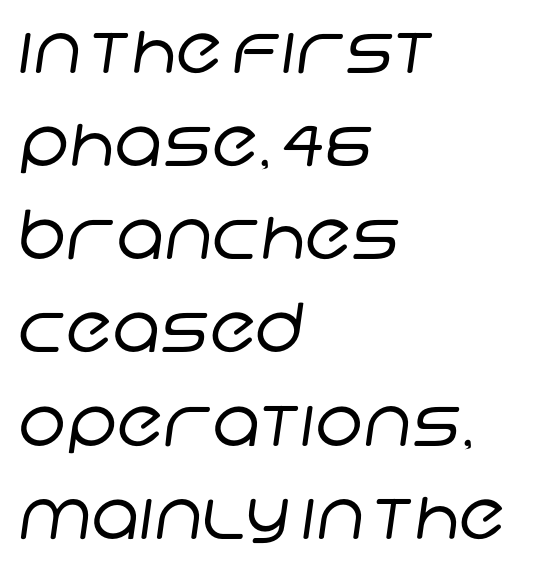
Q: Is the text bold? A: No.
Q: Is the typeface a serif or a sans-serif typeface? A: Sans-serif.
Q: Is the text underlined? A: No.
Q: How is the paragraph aligned? A: Left-aligned.
Q: Is the spacing between letters normal or unusually wide? A: Normal.
Q: Is the spacing between lines tight, normal or loose? A: Normal.
Q: Width (condensed, normal, or wide)? A: Normal.
Q: Stroke contrast? A: Low.
Q: x-height? A: Large.
Q: Monospaced? A: No.
